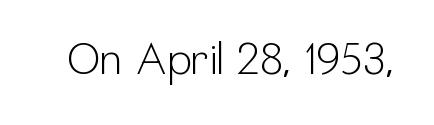
{"serif": "no", "italic": "no", "bold": "no", "weight": "light", "width": "condensed", "stroke_contrast": "low", "x_height": "medium", "monospaced": "no", "underline": "no", "letter_spacing": "normal", "letter_spacing_em": 0.0, "glyph_px": 44}
